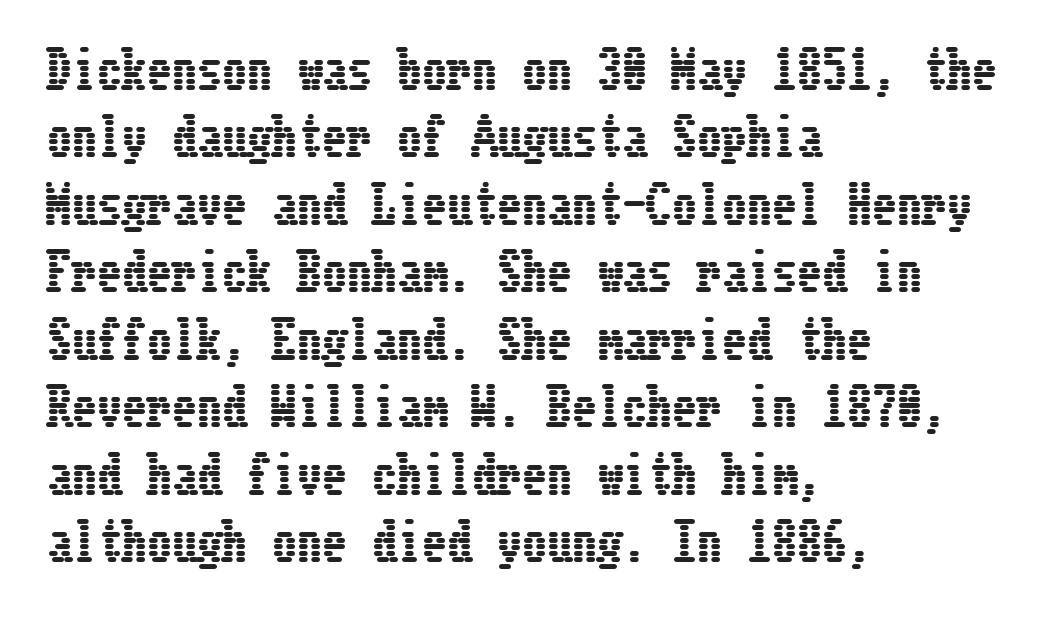
Q: Is the text italic (slanted)? A: No, it is upright.
Q: Is the text underlined? A: No.
Q: How is the paragraph aligned? A: Left-aligned.
Q: Is the spacing between letters normal or unusually wide? A: Normal.
Q: Is the spacing between lines tight, normal or loose? A: Normal.
Q: Width (condensed, normal, or wide)? A: Condensed.
Q: Stroke contrast? A: Low.
Q: x-height? A: Medium.
